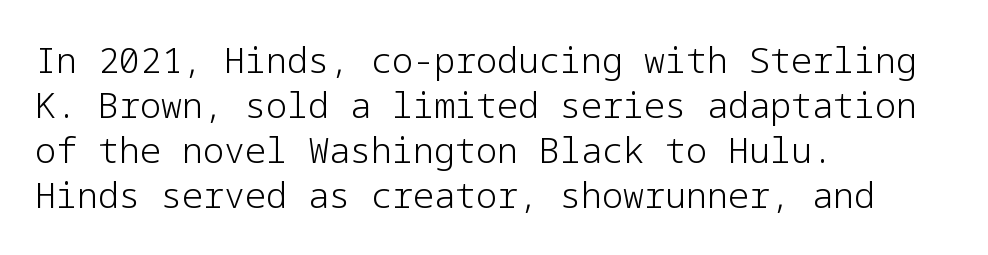
The vertical gap from one line to the next is medium. Weight: in the light-to-regular range. A roman cut, with each character standing at attention. The string is rendered with underlining switched off. Compared with typical body copy, the letter spacing here is the same.
